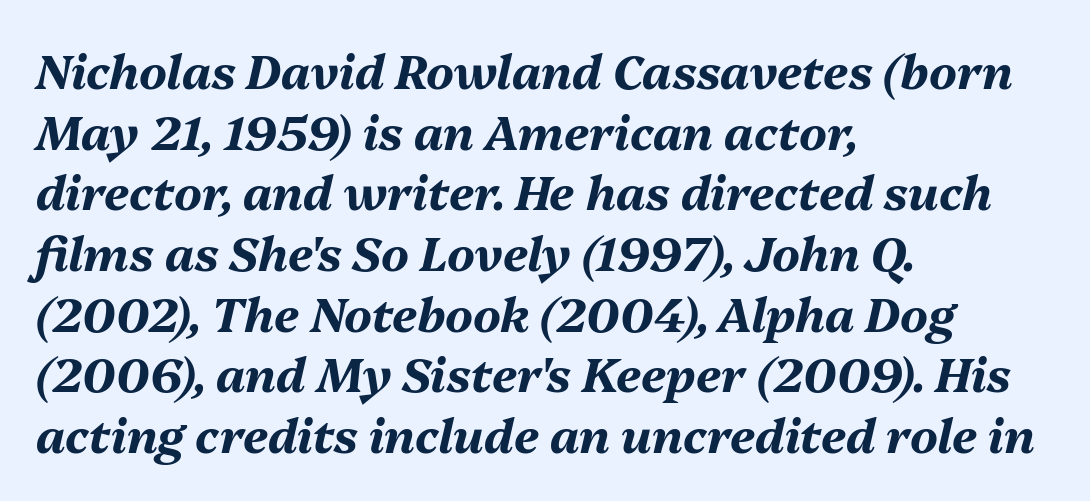
{"italic": "yes", "lean": "right", "slant_degrees": 13, "bold": "yes", "weight": "bold", "width": "normal", "stroke_contrast": "medium", "x_height": "medium", "monospaced": "no", "underline": "no", "align": "left", "line_spacing": "normal", "line_spacing_ratio": 1.29, "letter_spacing": "normal", "letter_spacing_em": 0.0, "glyph_px": 47}
